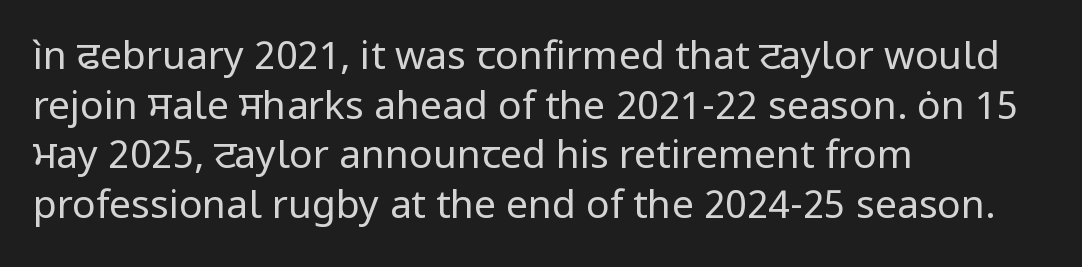
These lines are rendered in a variable-pitch font. Stroke terminals: plain, sans-serif. These lines are set flush left with a ragged right edge. One glance says typical: line gaps are just what's usual. A typesetter would mark this as roman, not italic. Underline: absent.
